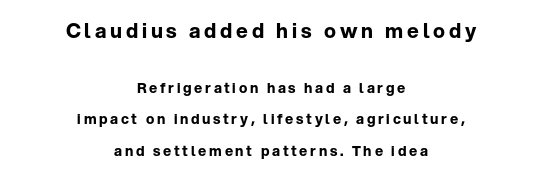
{"italic": "no", "bold": "yes", "underline": "no", "align": "center", "line_spacing": "loose", "line_spacing_ratio": 2.24, "larger_block": "first", "size_ratio": 1.43, "glyph_px": 20}
